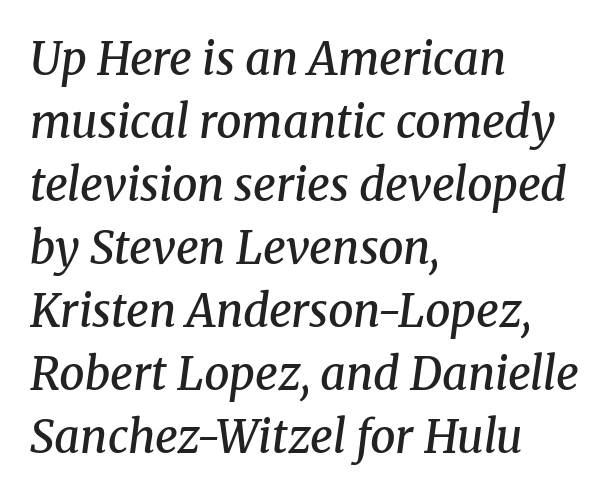
Q: Is the text bold? A: Semi-bold.
Q: Is the text italic (slanted)? A: Yes, it leans right by about 8 degrees.
Q: Is the typeface a serif or a sans-serif typeface? A: Serif.
Q: Is the text underlined? A: No.
Q: How is the paragraph aligned? A: Left-aligned.
Q: Is the spacing between letters normal or unusually wide? A: Normal.
Q: Is the spacing between lines tight, normal or loose? A: Normal.
Q: Width (condensed, normal, or wide)? A: Normal.
Q: Stroke contrast? A: Medium.
Q: x-height? A: Medium.
Q: Monospaced? A: No.
